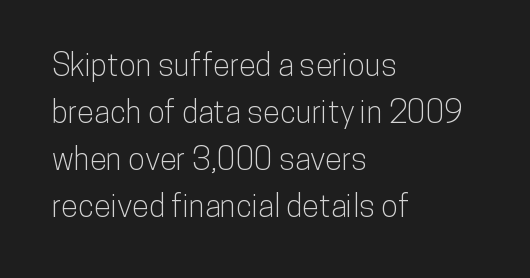
The image shows 31 px condensed sans-serif type, upright; set left-aligned, normal line spacing (1.52x), normal letter spacing, not underlined; low stroke contrast and a medium x-height.
